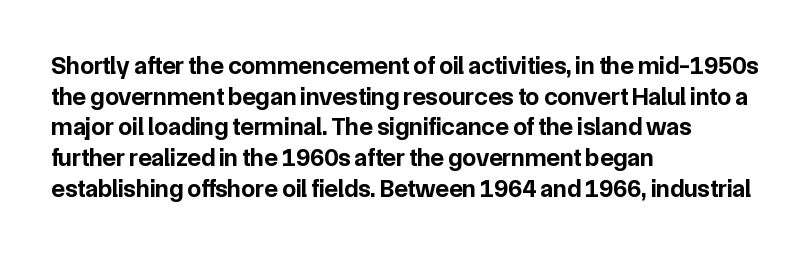
{"italic": "no", "bold": "yes", "underline": "no", "align": "left", "line_spacing_ratio": 1.23, "letter_spacing": "normal", "letter_spacing_em": 0.0, "glyph_px": 25}
